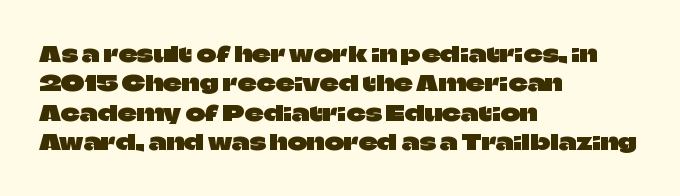
Q: Is the text italic (slanted)? A: No, it is upright.
Q: Is the text underlined? A: No.
Q: How is the paragraph aligned? A: Left-aligned.
Q: Is the spacing between letters normal or unusually wide? A: Normal.
Q: Is the spacing between lines tight, normal or loose? A: Normal.
